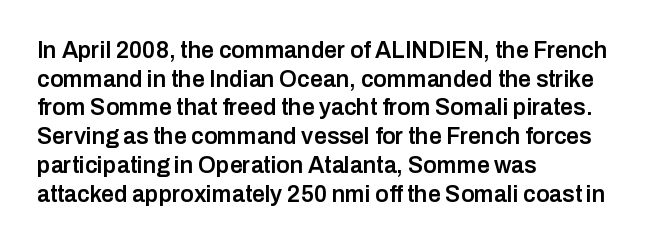
The specimen omits any rule beneath the text block's lines. The type sits square on the baseline with zero lean. This block has exactly the height ordinary leading produces. Does extra space separate the letters? No, they use regular spacing.
